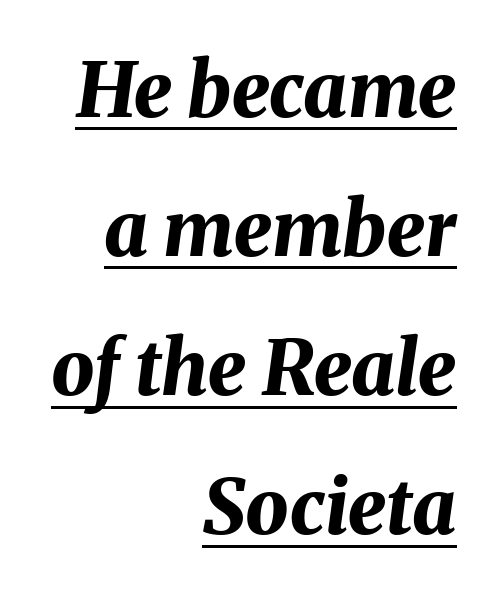
Q: Is the text bold? A: Yes.
Q: Is the text italic (slanted)? A: Yes, it leans right by about 8 degrees.
Q: Is the text underlined? A: Yes.
Q: How is the paragraph aligned? A: Right-aligned.
Q: Is the spacing between letters normal or unusually wide? A: Normal.
Q: Width (condensed, normal, or wide)? A: Normal.
Q: Stroke contrast? A: Medium.
Q: x-height? A: Medium.
Q: Monospaced? A: No.
